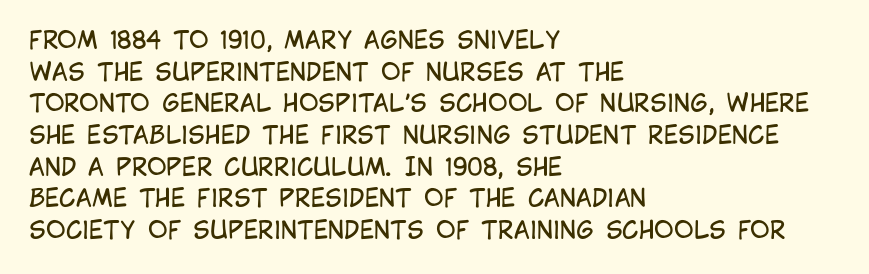
Q: Is the text bold? A: No.
Q: Is the text italic (slanted)? A: No, it is upright.
Q: Is the text underlined? A: No.
Q: How is the paragraph aligned? A: Left-aligned.
Q: Is the spacing between letters normal or unusually wide? A: Normal.
Q: Is the spacing between lines tight, normal or loose? A: Normal.
